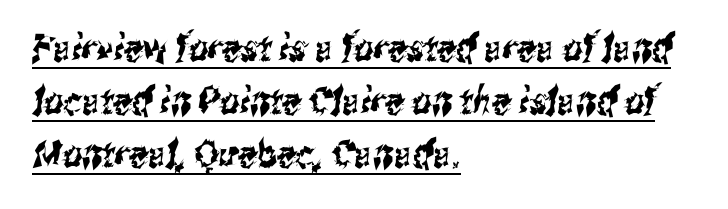
{"serif": "no", "width": "condensed", "stroke_contrast": "medium", "x_height": "medium", "monospaced": "no", "underline": "yes", "align": "left", "line_spacing": "normal", "line_spacing_ratio": 1.39, "letter_spacing": "normal", "letter_spacing_em": 0.0, "glyph_px": 38}
